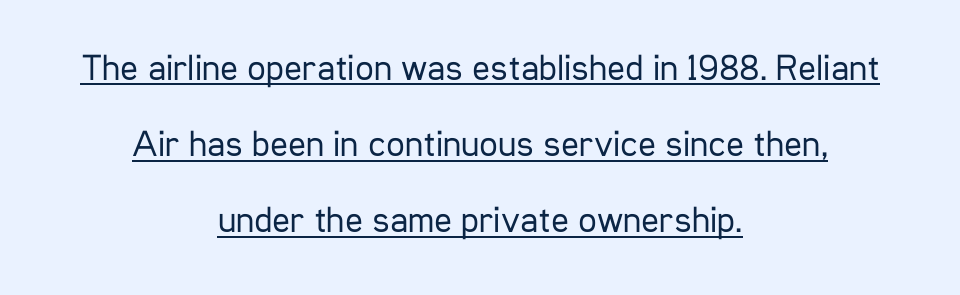
Q: Is the text bold? A: No.
Q: Is the text italic (slanted)? A: No, it is upright.
Q: Is the typeface a serif or a sans-serif typeface? A: Sans-serif.
Q: Is the text underlined? A: Yes.
Q: How is the paragraph aligned? A: Centered.
Q: Is the spacing between letters normal or unusually wide? A: Normal.
Q: Is the spacing between lines tight, normal or loose? A: Loose.
Q: Width (condensed, normal, or wide)? A: Condensed.
Q: Stroke contrast? A: Low.
Q: x-height? A: Medium.
Q: Monospaced? A: No.
